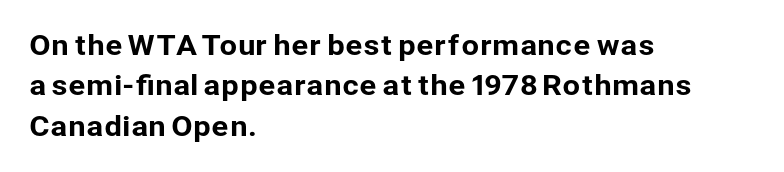
Characters remain perfectly vertical along every line. Varying glyph widths throughout — classic text-font behaviour. The face used here is a sans, in the tradition of grotesques and geometrics. Which margin do the lines hug? The left one — the right edge is uneven. Whoever set this chose a conventional vertical rhythm.
